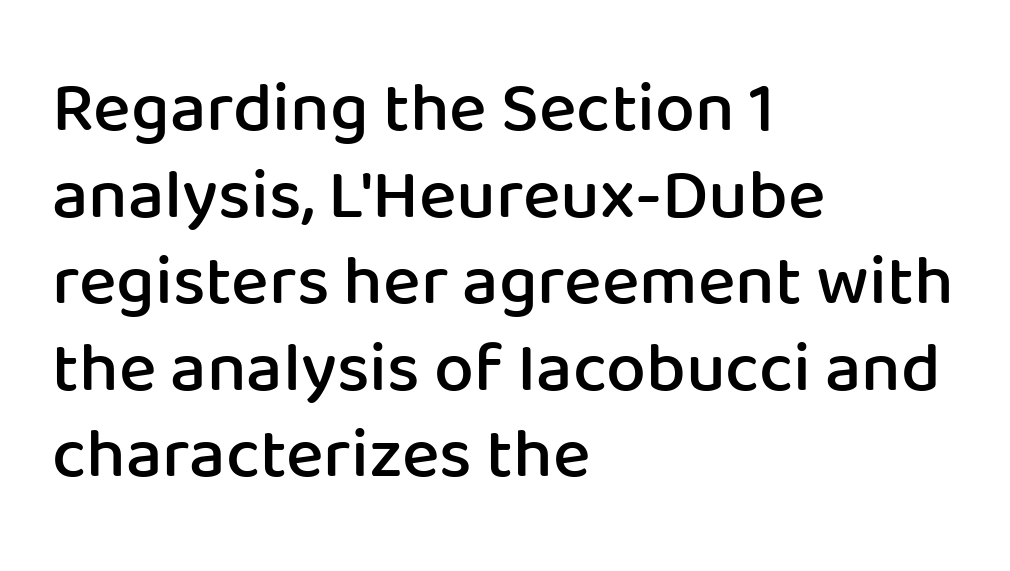
{"serif": "no", "italic": "no", "bold": "semi", "weight": "semibold", "width": "normal", "stroke_contrast": "low", "x_height": "medium", "monospaced": "no", "underline": "no", "align": "left", "line_spacing_ratio": 1.22, "letter_spacing": "normal", "letter_spacing_em": 0.0, "glyph_px": 71}
